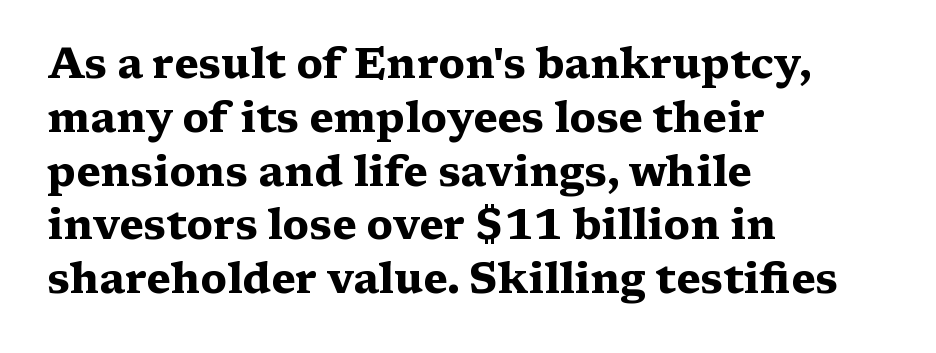
{"serif": "yes", "italic": "no", "bold": "yes", "weight": "heavy", "width": "wide", "stroke_contrast": "medium", "x_height": "medium", "monospaced": "no", "underline": "no", "align": "left", "line_spacing": "normal", "line_spacing_ratio": 1.28, "letter_spacing": "normal", "letter_spacing_em": 0.0, "glyph_px": 42}
